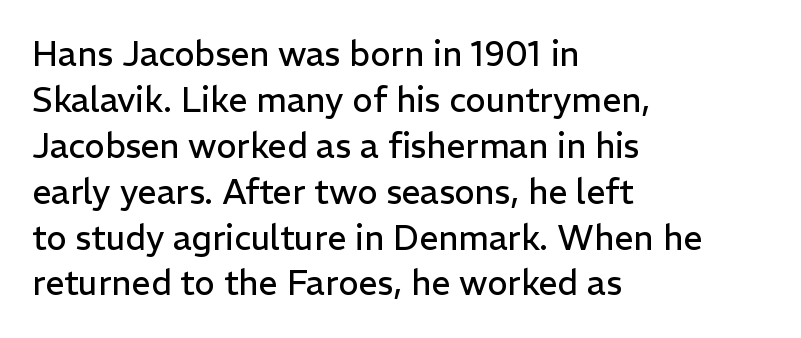
The image shows 34 px regular-weight sans-serif type, upright; set left-aligned, normal line spacing (1.35x), normal letter spacing, not underlined; low stroke contrast and a medium x-height.
